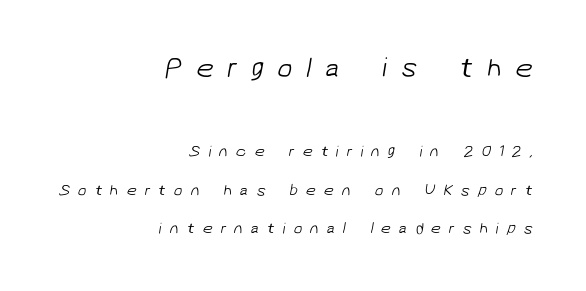
{"serif": "no", "bold": "no", "weight": "light", "width": "normal", "stroke_contrast": "low", "x_height": "medium", "monospaced": "no", "underline": "no", "align": "right", "line_spacing": "loose", "line_spacing_ratio": 2.39, "letter_spacing": "wide", "letter_spacing_em": 0.49, "larger_block": "first", "size_ratio": 1.75, "glyph_px": 28}
